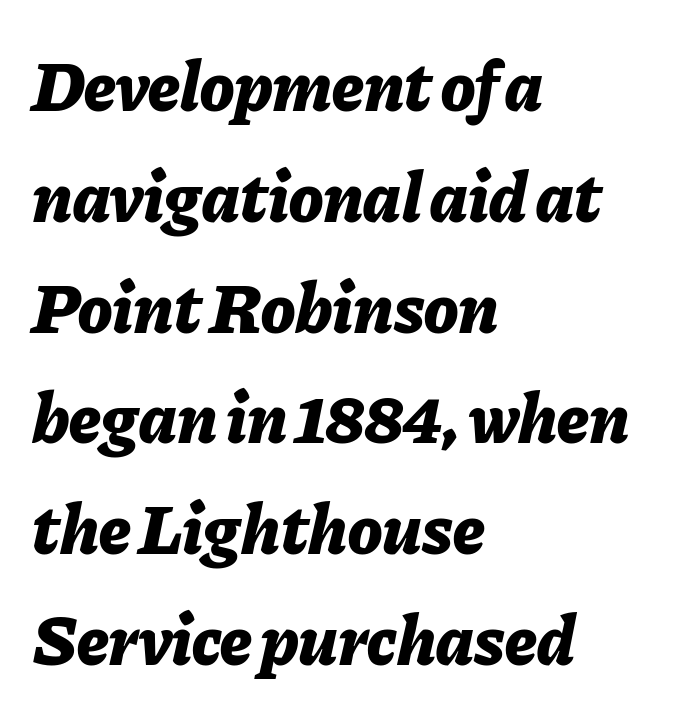
The rendering uses natural spacing where letterforms have individual widths. The ragged edge is on the right, which tells us the setting is flush left. Is the type slanted? Yes — the strokes lean at a clear angle. Students, this is bold: see how much ink each stroke carries. The rendering keeps characters at their native spacing.
